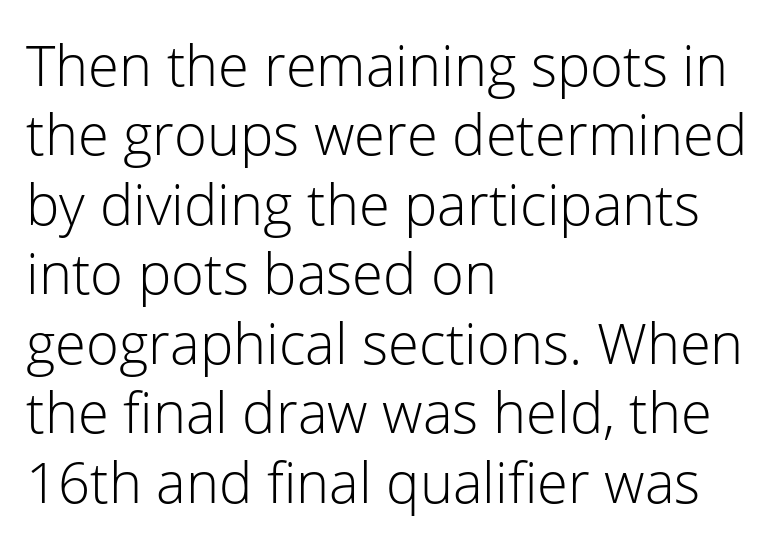
The image shows 56 px light sans-serif type, upright; set left-aligned, line spacing 1.24x, normal letter spacing, not underlined; low stroke contrast and a medium x-height.
